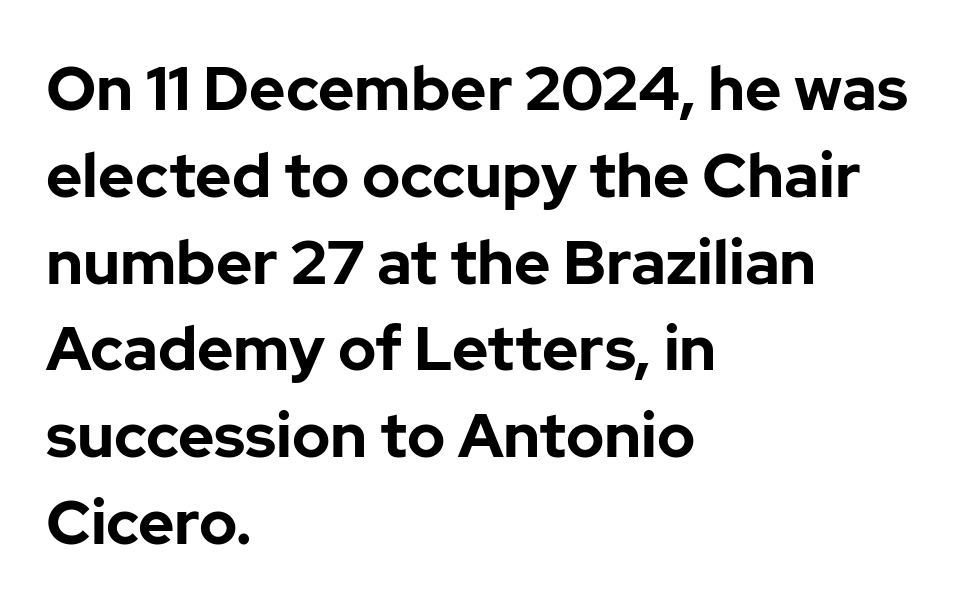
{"serif": "no", "italic": "no", "bold": "yes", "weight": "bold", "width": "normal", "stroke_contrast": "low", "x_height": "medium", "monospaced": "no", "underline": "no", "align": "left", "line_spacing": "normal", "line_spacing_ratio": 1.4, "letter_spacing": "normal", "letter_spacing_em": 0.0, "glyph_px": 62}
